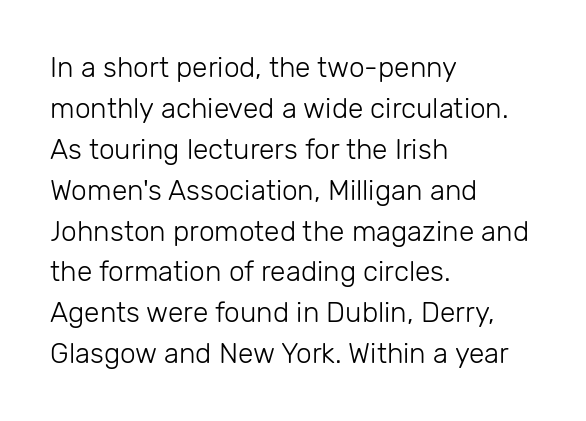
Q: Is the text bold? A: No.
Q: Is the text italic (slanted)? A: No, it is upright.
Q: Is the typeface a serif or a sans-serif typeface? A: Sans-serif.
Q: Is the text underlined? A: No.
Q: How is the paragraph aligned? A: Left-aligned.
Q: Is the spacing between letters normal or unusually wide? A: Normal.
Q: Is the spacing between lines tight, normal or loose? A: Normal.
Q: Width (condensed, normal, or wide)? A: Normal.
Q: Stroke contrast? A: Low.
Q: x-height? A: Medium.
Q: Monospaced? A: No.
